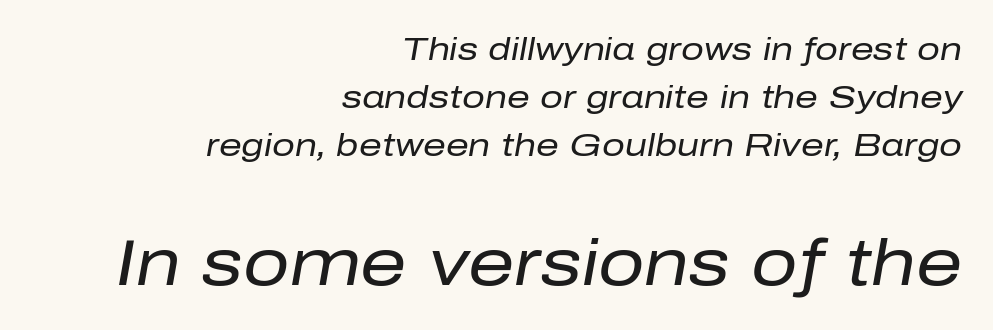
The image shows 65 px regular-weight type, italic (leaning right); set right-aligned, normal line spacing (1.5x), normal letter spacing, not underlined; the second (bottom) block is 2.03x larger; low stroke contrast and a medium x-height.
